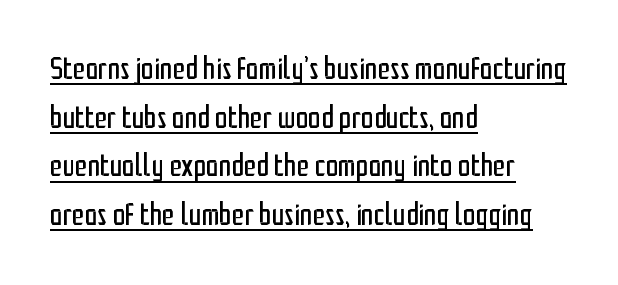
{"serif": "no", "italic": "no", "bold": "no", "weight": "regular", "width": "condensed", "stroke_contrast": "low", "x_height": "medium", "monospaced": "no", "underline": "yes", "align": "left", "line_spacing": "normal", "line_spacing_ratio": 1.52, "letter_spacing": "normal", "letter_spacing_em": 0.0, "glyph_px": 32}
